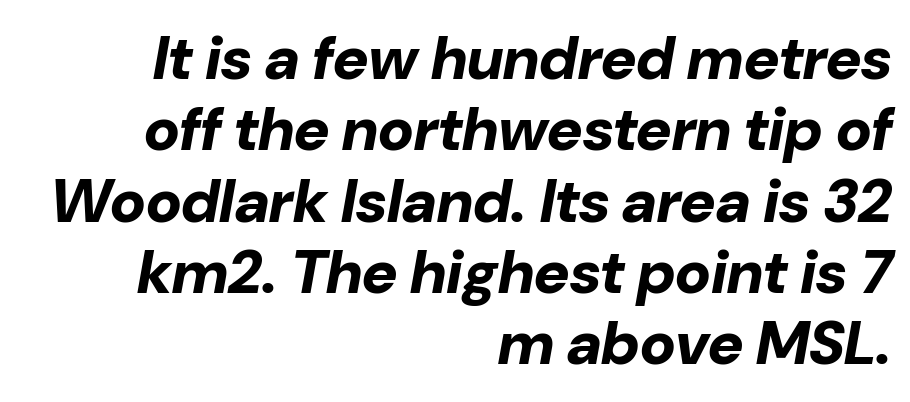
This rendering leaves character spacing at its baseline value. Varying glyph widths throughout — classic text-font behaviour. A clean baseline with only descenders dipping below it. The setting favours the right margin, as signatures and pull-quotes sometimes do. The passage shown leans; its letterforms are oblique.
